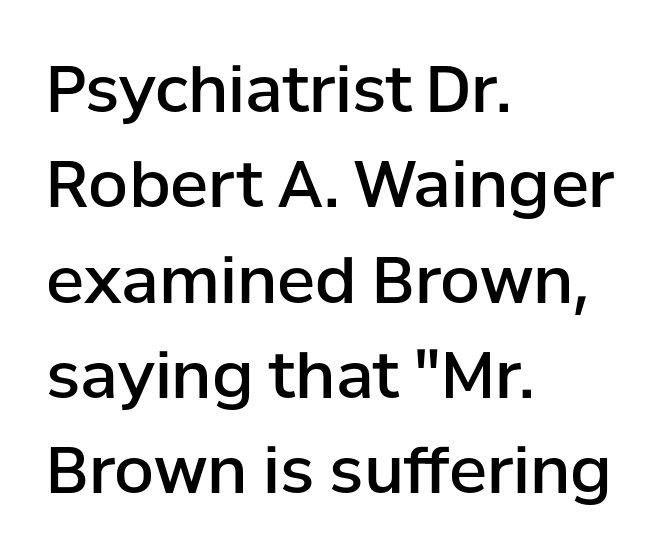
{"serif": "no", "italic": "no", "bold": "semi", "weight": "semibold", "width": "normal", "stroke_contrast": "low", "x_height": "medium", "monospaced": "no", "underline": "no", "align": "left", "line_spacing": "normal", "line_spacing_ratio": 1.49, "letter_spacing": "normal", "letter_spacing_em": 0.0, "glyph_px": 64}
